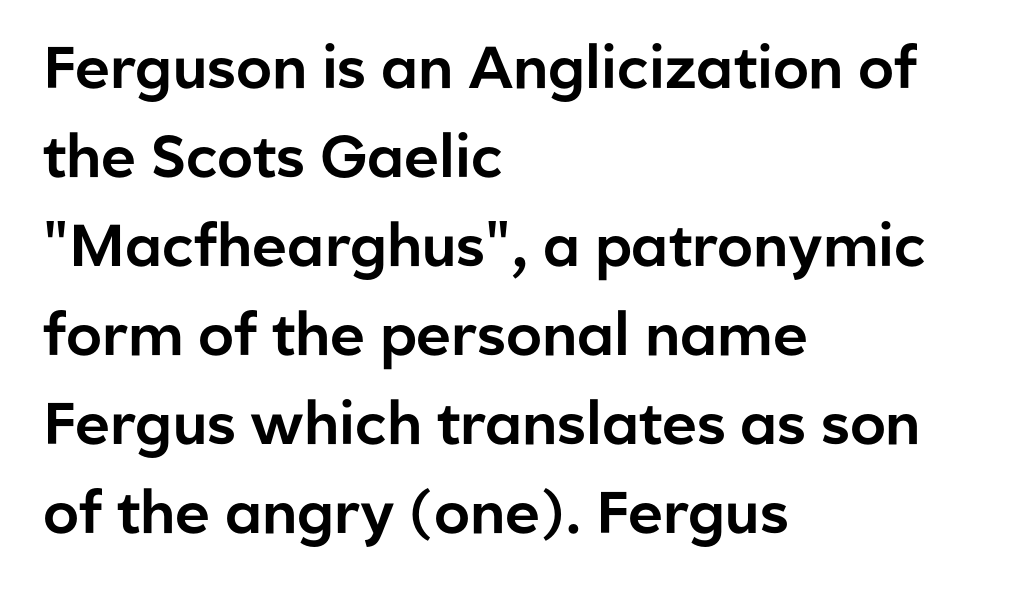
{"serif": "no", "italic": "no", "width": "normal", "stroke_contrast": "low", "x_height": "medium", "monospaced": "no", "underline": "no", "align": "left", "line_spacing": "normal", "line_spacing_ratio": 1.51, "letter_spacing": "normal", "letter_spacing_em": 0.0, "glyph_px": 59}
